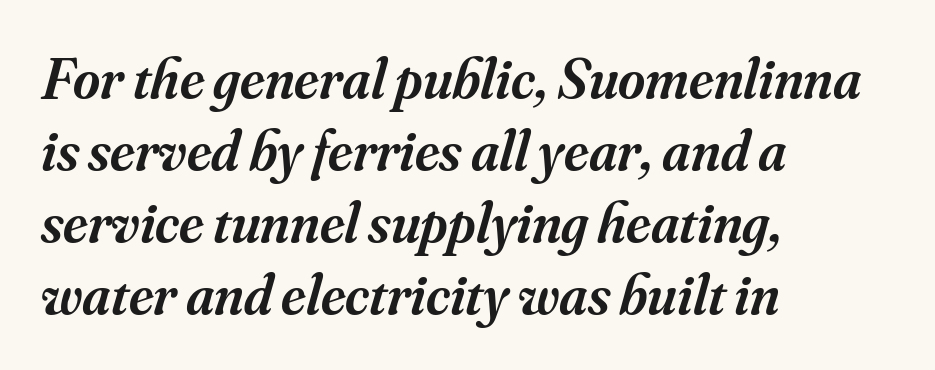
Tracking value appears to be zero — textbook default spacing. These lines are rendered in a variable-pitch font. Examine the stroke ends and you'll spot serifs. In terms of weight, the rendering is demibold, just under bold.
